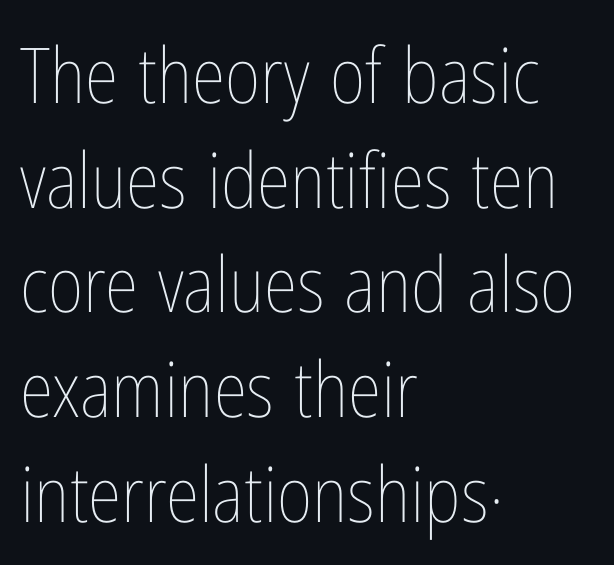
Q: Is the text bold? A: No.
Q: Is the text italic (slanted)? A: No, it is upright.
Q: Is the text underlined? A: No.
Q: How is the paragraph aligned? A: Left-aligned.
Q: Is the spacing between letters normal or unusually wide? A: Normal.
Q: Is the spacing between lines tight, normal or loose? A: Normal.
Q: Width (condensed, normal, or wide)? A: Condensed.
Q: Stroke contrast? A: Low.
Q: x-height? A: Medium.
Q: Monospaced? A: No.
